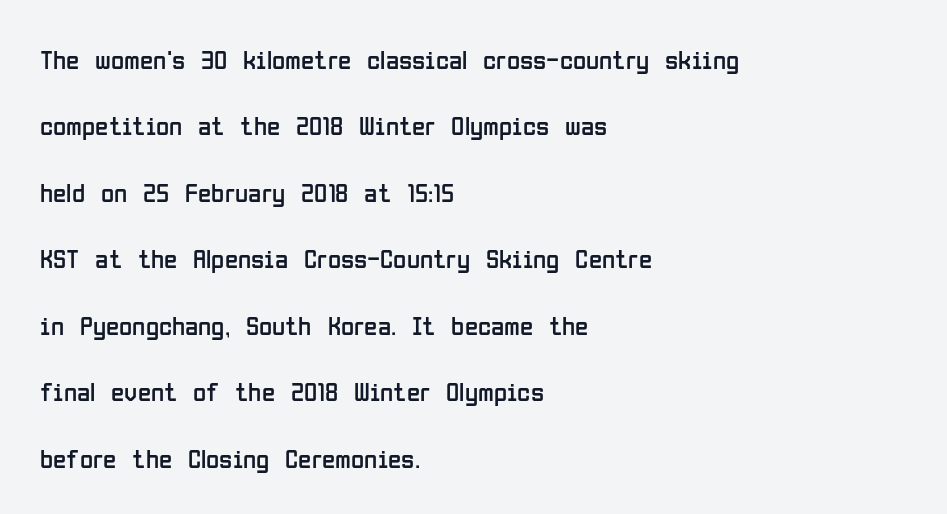
The image shows 27 px text type, upright; set left-aligned, loose line spacing (2.46x), normal letter spacing, not underlined.
